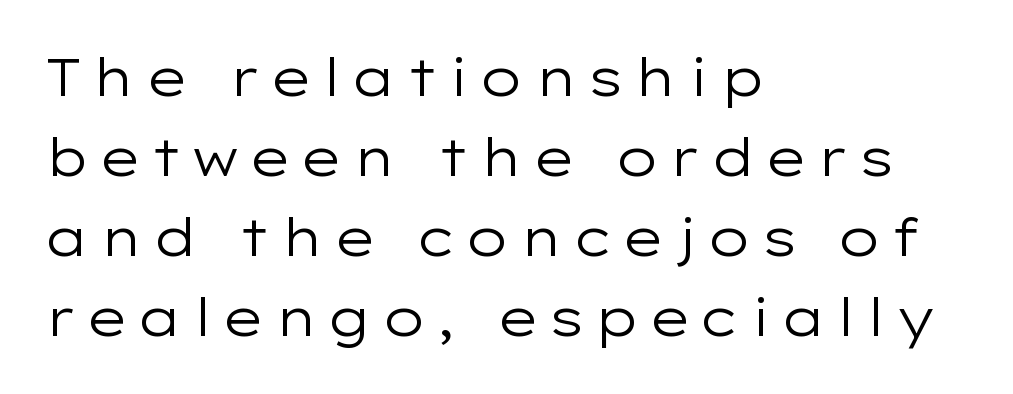
Q: Is the text bold? A: No.
Q: Is the text italic (slanted)? A: No, it is upright.
Q: Is the typeface a serif or a sans-serif typeface? A: Sans-serif.
Q: Is the text underlined? A: No.
Q: How is the paragraph aligned? A: Left-aligned.
Q: Is the spacing between lines tight, normal or loose? A: Normal.
Q: Width (condensed, normal, or wide)? A: Wide.
Q: Stroke contrast? A: Low.
Q: x-height? A: Medium.
Q: Monospaced? A: No.
